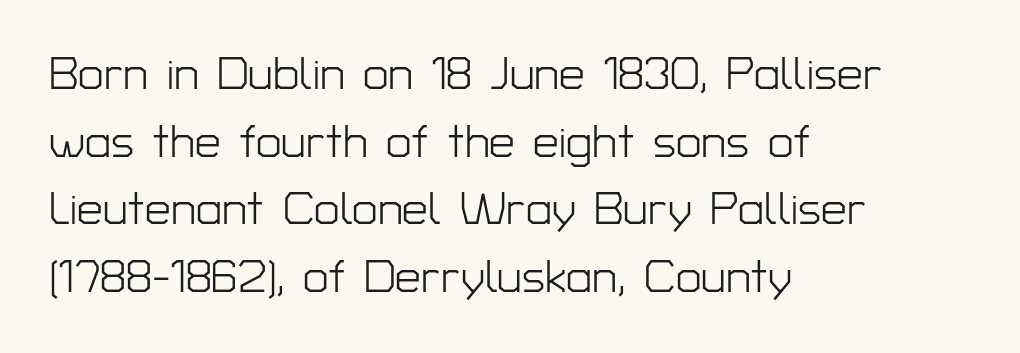
{"serif": "no", "italic": "no", "bold": "no", "weight": "light", "width": "normal", "stroke_contrast": "low", "x_height": "medium", "monospaced": "no", "underline": "no", "align": "left", "line_spacing": "normal", "line_spacing_ratio": 1.47, "letter_spacing": "normal", "letter_spacing_em": 0.0, "glyph_px": 46}
